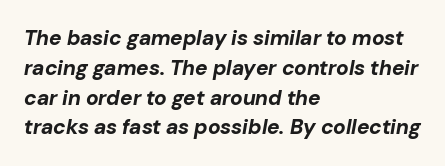
The image shows 21 px bold type, italic (leaning right); set left-aligned, normal line spacing (1.42x), normal letter spacing, not underlined.
